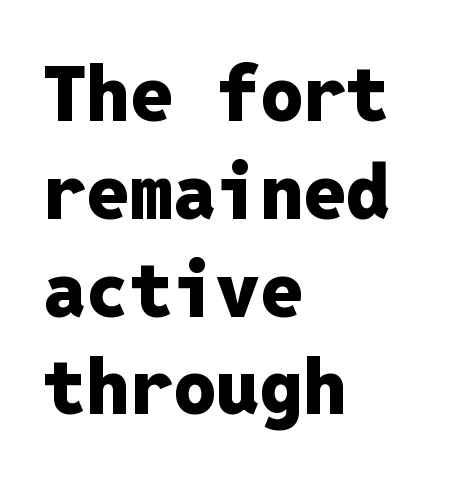
The image shows 77 px heavy sans-serif type, upright, monospaced; set left-aligned, normal line spacing (1.27x), normal letter spacing, not underlined; low stroke contrast and a medium x-height.
